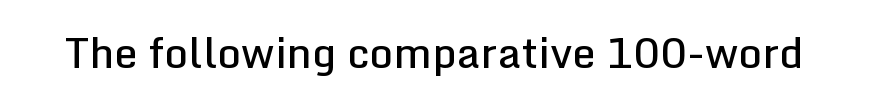
Q: Is the text bold? A: Semi-bold.
Q: Is the text italic (slanted)? A: No, it is upright.
Q: Is the typeface a serif or a sans-serif typeface? A: Sans-serif.
Q: Is the text underlined? A: No.
Q: Is the spacing between letters normal or unusually wide? A: Normal.
Q: Width (condensed, normal, or wide)? A: Normal.
Q: Stroke contrast? A: Low.
Q: x-height? A: Medium.
Q: Monospaced? A: No.
